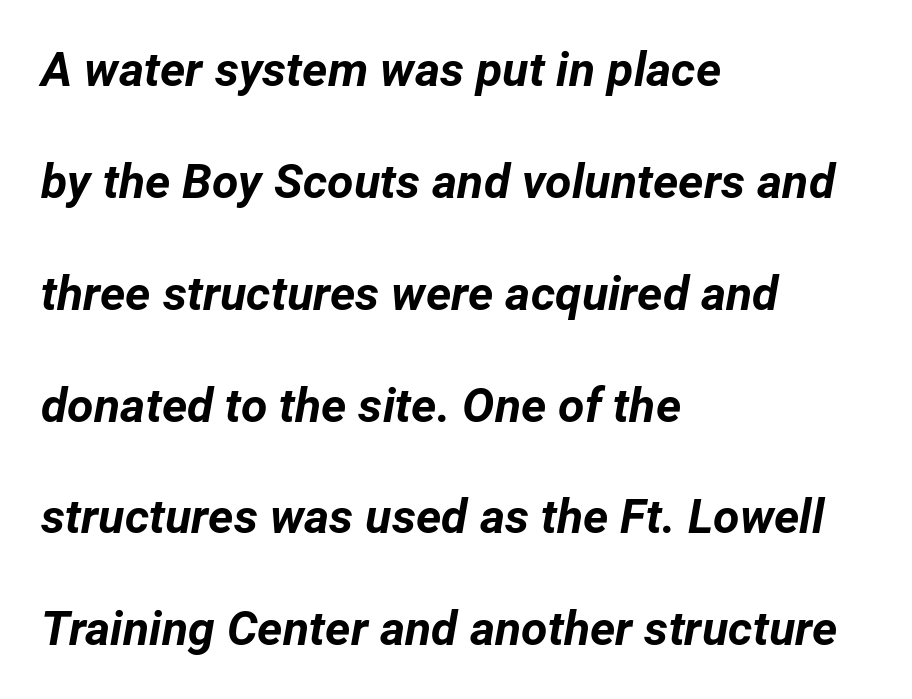
The image shows 48 px bold type, italic (leaning right); set left-aligned, loose line spacing (2.33x), normal letter spacing, not underlined; low stroke contrast and a medium x-height.
